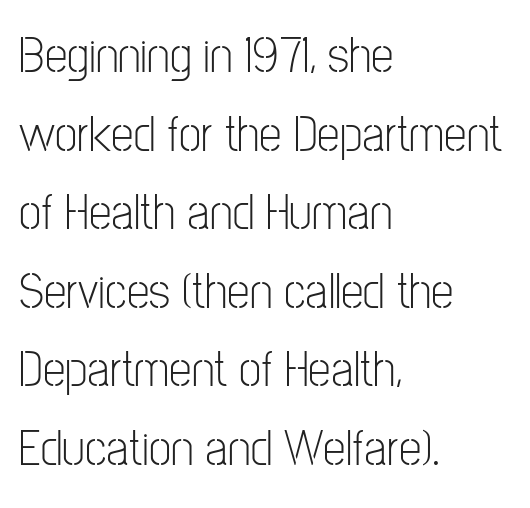
{"serif": "no", "italic": "no", "bold": "no", "weight": "light", "width": "condensed", "stroke_contrast": "low", "x_height": "medium", "monospaced": "no", "underline": "no", "align": "left", "line_spacing": "normal", "line_spacing_ratio": 1.54, "letter_spacing": "normal", "letter_spacing_em": 0.0, "glyph_px": 51}
